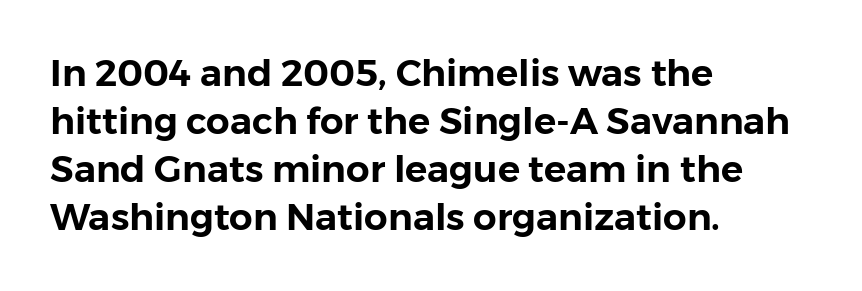
The image shows 37 px sans-serif type, upright; set left-aligned, normal line spacing (1.3x), normal letter spacing, not underlined; low stroke contrast and a medium x-height.
